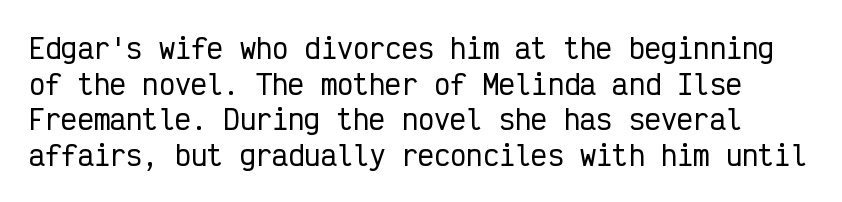
The image shows 27 px text type, upright; set normal line spacing (1.32x), normal letter spacing, not underlined.
